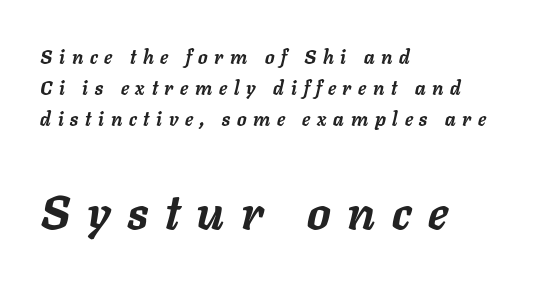
Q: Is the text bold? A: Yes.
Q: Is the text italic (slanted)? A: Yes, it leans right by about 11 degrees.
Q: Is the text underlined? A: No.
Q: How is the paragraph aligned? A: Left-aligned.
Q: Is the spacing between letters normal or unusually wide? A: Unusually wide.
Q: Is the spacing between lines tight, normal or loose? A: Normal.
Q: Which block of text is set in a larger size, the first (top) or the second (bottom)? A: The second (bottom) one.
Q: Width (condensed, normal, or wide)? A: Normal.
Q: Stroke contrast? A: Low.
Q: x-height? A: Medium.
Q: Monospaced? A: No.
